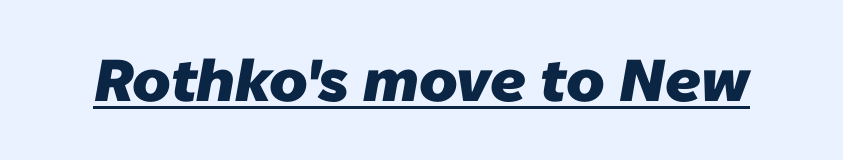
The image shows 59 px heavy sans-serif type; set normal letter spacing, underlined; low stroke contrast and a medium x-height.
